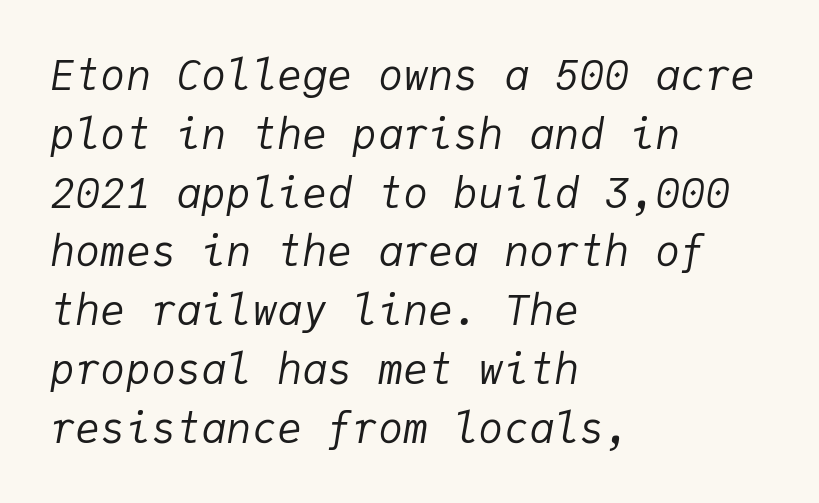
{"italic": "yes", "lean": "right", "slant_degrees": 9, "bold": "no", "weight": "regular", "width": "normal", "stroke_contrast": "low", "x_height": "medium", "monospaced": "yes", "underline": "no", "align": "left", "line_spacing": "normal", "line_spacing_ratio": 1.4, "letter_spacing": "normal", "letter_spacing_em": 0.0, "glyph_px": 42}
